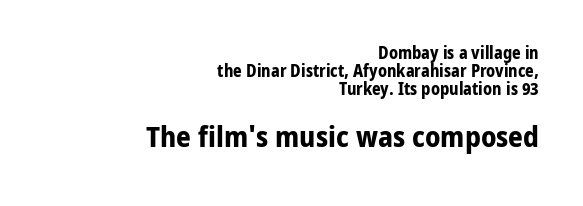
Q: Is the text bold? A: Yes.
Q: Is the text italic (slanted)? A: No, it is upright.
Q: Is the typeface a serif or a sans-serif typeface? A: Sans-serif.
Q: Is the text underlined? A: No.
Q: How is the paragraph aligned? A: Right-aligned.
Q: Is the spacing between letters normal or unusually wide? A: Normal.
Q: Is the spacing between lines tight, normal or loose? A: Tight.
Q: Which block of text is set in a larger size, the first (top) or the second (bottom)? A: The second (bottom) one.
Q: Width (condensed, normal, or wide)? A: Normal.
Q: Stroke contrast? A: Low.
Q: x-height? A: Medium.
Q: Monospaced? A: No.
